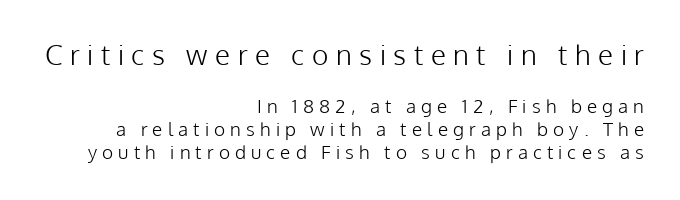
Q: Is the text bold? A: No.
Q: Is the text italic (slanted)? A: No, it is upright.
Q: Is the typeface a serif or a sans-serif typeface? A: Sans-serif.
Q: Is the text underlined? A: No.
Q: How is the paragraph aligned? A: Right-aligned.
Q: Is the spacing between letters normal or unusually wide? A: Unusually wide.
Q: Which block of text is set in a larger size, the first (top) or the second (bottom)? A: The first (top) one.
Q: Width (condensed, normal, or wide)? A: Normal.
Q: Stroke contrast? A: Low.
Q: x-height? A: Medium.
Q: Monospaced? A: No.
